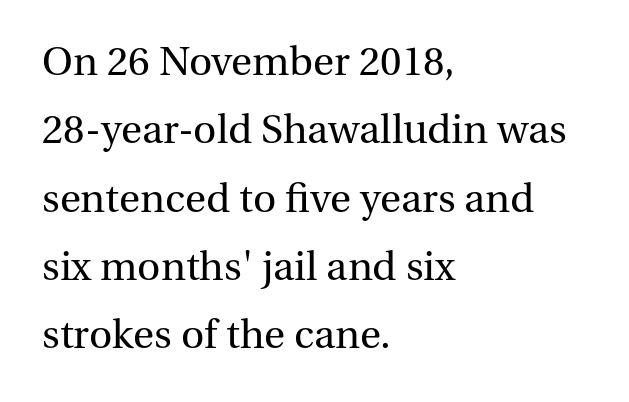
The image shows 43 px regular-weight serif type, upright; set left-aligned, normal line spacing (1.59x), normal letter spacing, not underlined; medium stroke contrast and a medium x-height.
